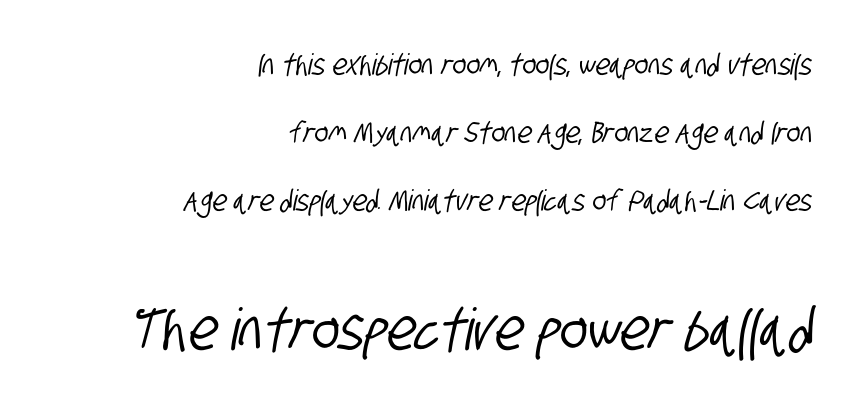
Q: Is the typeface a serif or a sans-serif typeface? A: Sans-serif.
Q: Is the text underlined? A: No.
Q: How is the paragraph aligned? A: Right-aligned.
Q: Is the spacing between letters normal or unusually wide? A: Normal.
Q: Is the spacing between lines tight, normal or loose? A: Loose.
Q: Which block of text is set in a larger size, the first (top) or the second (bottom)? A: The second (bottom) one.
Q: Width (condensed, normal, or wide)? A: Condensed.
Q: Stroke contrast? A: Low.
Q: x-height? A: Large.
Q: Monospaced? A: No.
